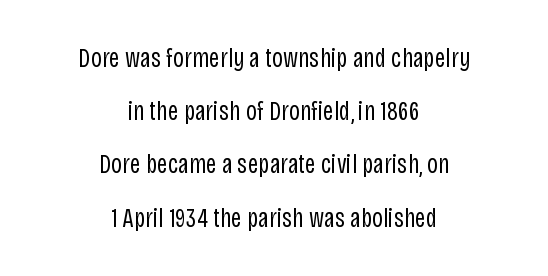
The image shows 27 px text type, upright; set centered, loose line spacing (1.97x), normal letter spacing, not underlined.
